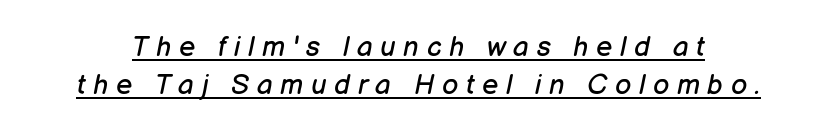
Unbolded letterforms with no extra heft. Varying glyph widths throughout — classic text-font behaviour. Glance below the letters and you will spot a drawn line. The letters are slanted; this is an italic face.
